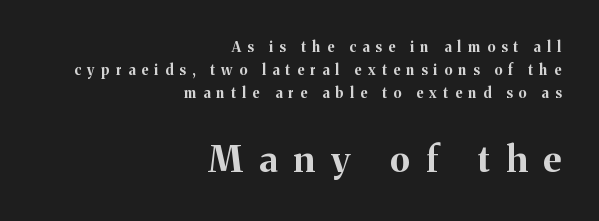
Q: Is the text bold? A: Yes.
Q: Is the text italic (slanted)? A: No, it is upright.
Q: Is the typeface a serif or a sans-serif typeface? A: Serif.
Q: Is the text underlined? A: No.
Q: How is the paragraph aligned? A: Right-aligned.
Q: Is the spacing between letters normal or unusually wide? A: Unusually wide.
Q: Is the spacing between lines tight, normal or loose? A: Normal.
Q: Which block of text is set in a larger size, the first (top) or the second (bottom)? A: The second (bottom) one.
Q: Width (condensed, normal, or wide)? A: Normal.
Q: Stroke contrast? A: Medium.
Q: x-height? A: Medium.
Q: Monospaced? A: No.
